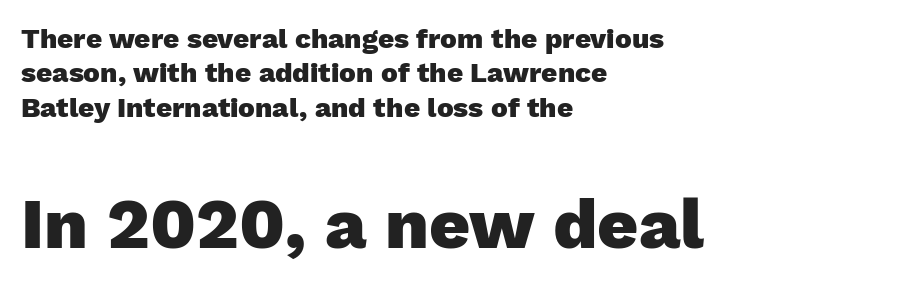
This is sans-serif lettering, the kind often seen on screens and signage. The passage shown is typed in a proportional face where columns would drift. Nobody drew a line under any word here. Weight: bold.
